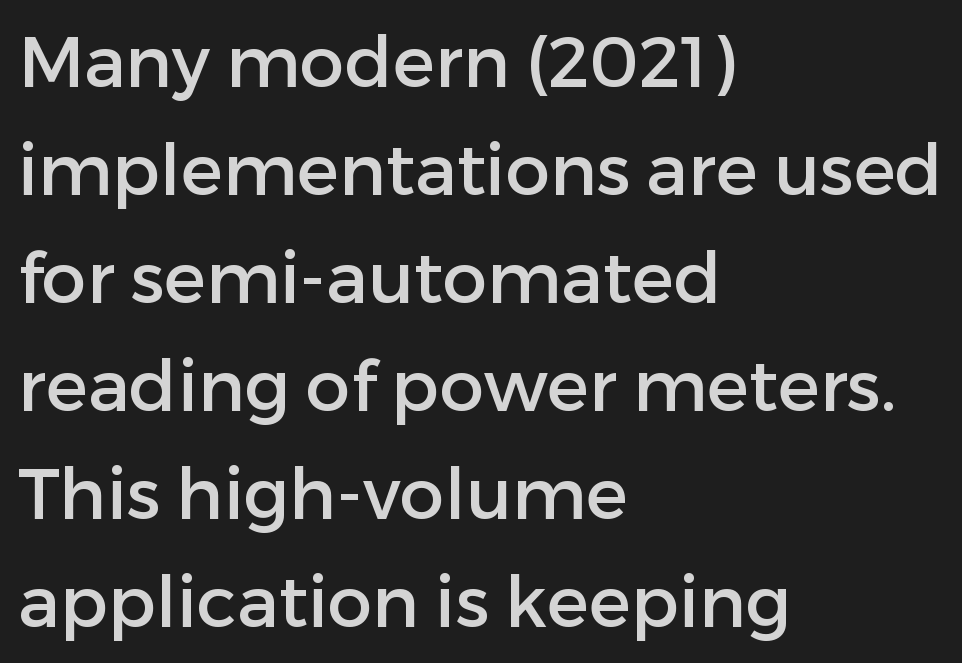
{"serif": "no", "italic": "no", "width": "normal", "stroke_contrast": "low", "x_height": "medium", "monospaced": "no", "underline": "no", "align": "left", "line_spacing": "normal", "line_spacing_ratio": 1.52, "letter_spacing": "normal", "letter_spacing_em": 0.0, "glyph_px": 71}
